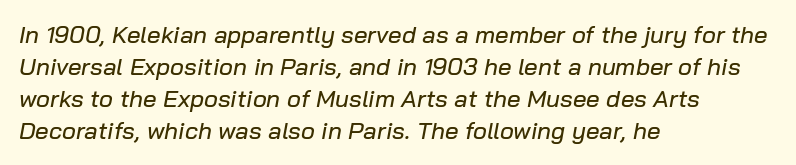
The image shows 24 px text type, italic (leaning right); set left-aligned, normal line spacing (1.34x), normal letter spacing, not underlined.
